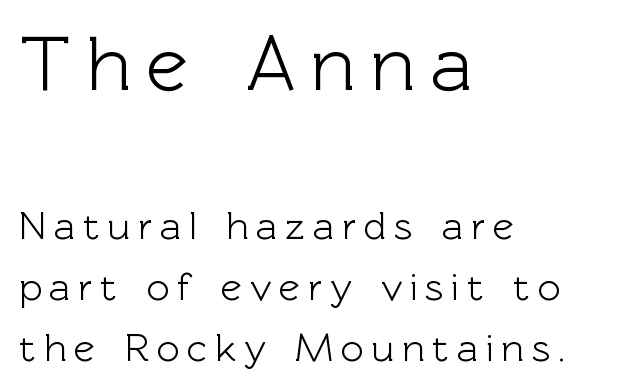
Q: Is the text italic (slanted)? A: No, it is upright.
Q: Is the typeface a serif or a sans-serif typeface? A: Sans-serif.
Q: Is the text underlined? A: No.
Q: How is the paragraph aligned? A: Left-aligned.
Q: Is the spacing between lines tight, normal or loose? A: Normal.
Q: Which block of text is set in a larger size, the first (top) or the second (bottom)? A: The first (top) one.
Q: Width (condensed, normal, or wide)? A: Normal.
Q: x-height? A: Medium.
Q: Monospaced? A: No.
